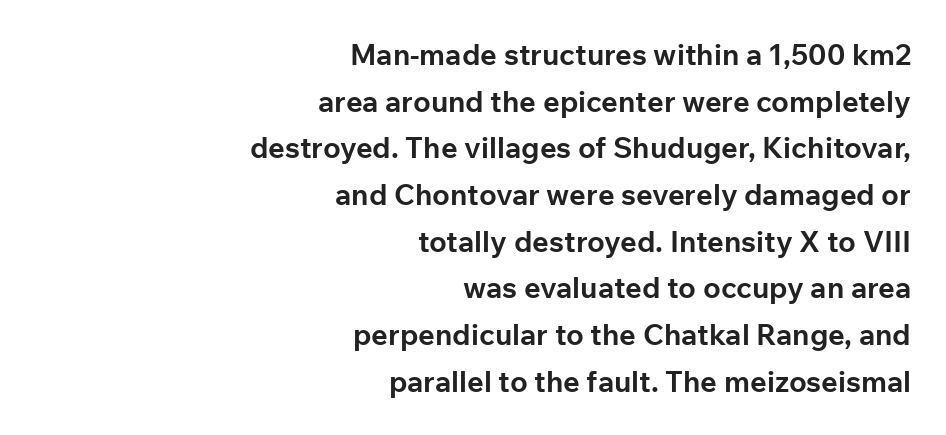
The image shows 29 px bold sans-serif type, upright; set right-aligned, normal line spacing (1.61x), normal letter spacing, not underlined; low stroke contrast and a medium x-height.
